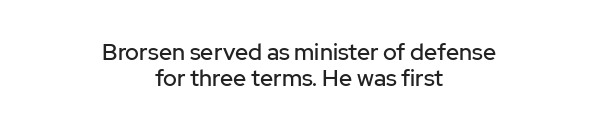
The image shows 23 px text type, upright; set centered, tight line spacing (1.14x), normal letter spacing, not underlined.
